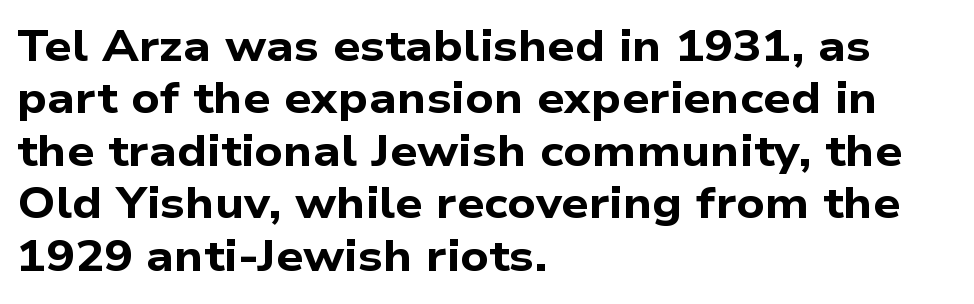
Q: Is the text bold? A: Yes.
Q: Is the typeface a serif or a sans-serif typeface? A: Sans-serif.
Q: Is the text underlined? A: No.
Q: How is the paragraph aligned? A: Left-aligned.
Q: Is the spacing between letters normal or unusually wide? A: Normal.
Q: Width (condensed, normal, or wide)? A: Wide.
Q: Stroke contrast? A: Low.
Q: x-height? A: Medium.
Q: Monospaced? A: No.
